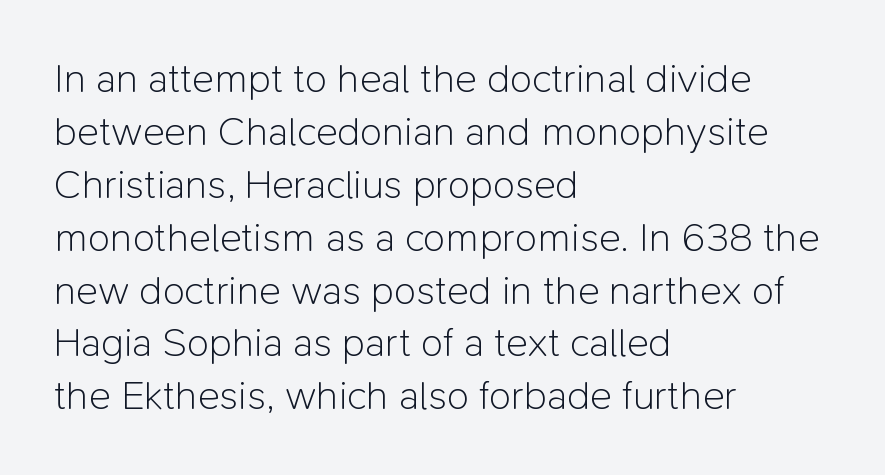
Caption: multi-line text, flush left, ragged right. Nope, no serifs anywhere on these letters. These lines are rendered in a variable-pitch font. Whoever set this chose a conventional vertical rhythm. Has an underline been added? It has not.
